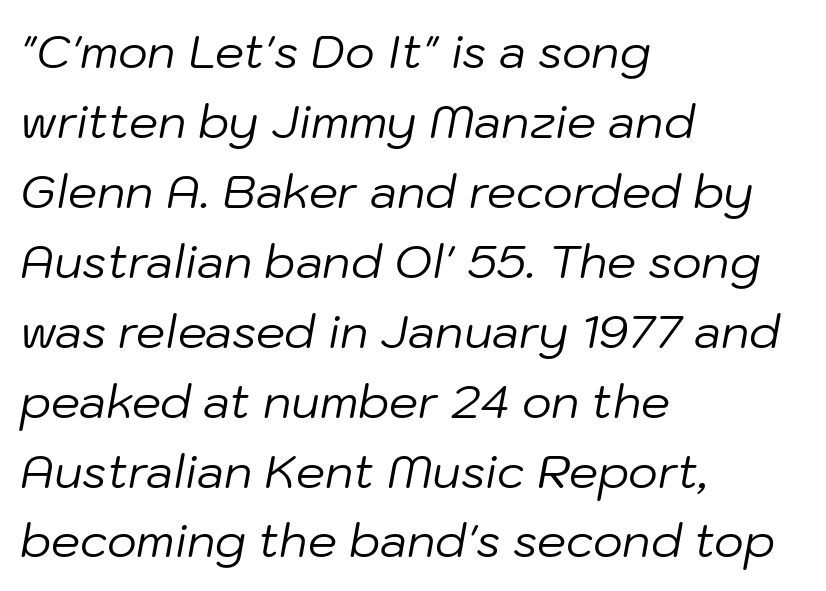
The image shows 46 px regular-weight type, italic (leaning right); set left-aligned, normal line spacing (1.52x), normal letter spacing, not underlined; low stroke contrast and a medium x-height.
